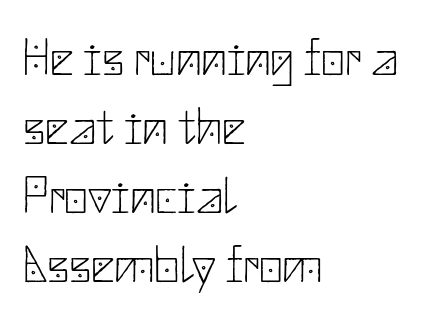
The image shows 52 px thin sans-serif type, upright; set left-aligned, normal line spacing (1.33x), normal letter spacing, not underlined; low stroke contrast and a small x-height.
